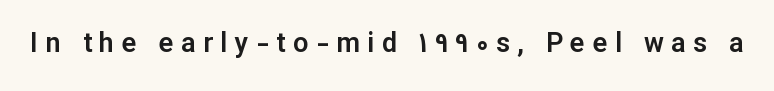
{"italic": "no", "underline": "no", "letter_spacing": "wide", "letter_spacing_em": 0.28, "glyph_px": 27}
